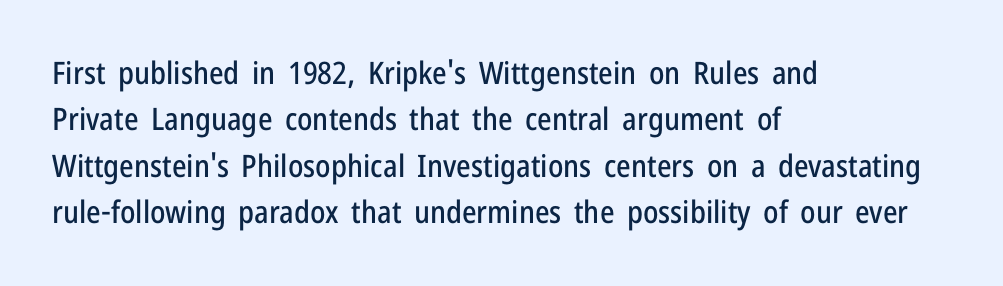
{"serif": "no", "italic": "no", "width": "condensed", "stroke_contrast": "low", "x_height": "medium", "monospaced": "no", "underline": "no", "align": "left", "line_spacing": "normal", "line_spacing_ratio": 1.5, "letter_spacing": "normal", "letter_spacing_em": 0.0, "glyph_px": 31}
